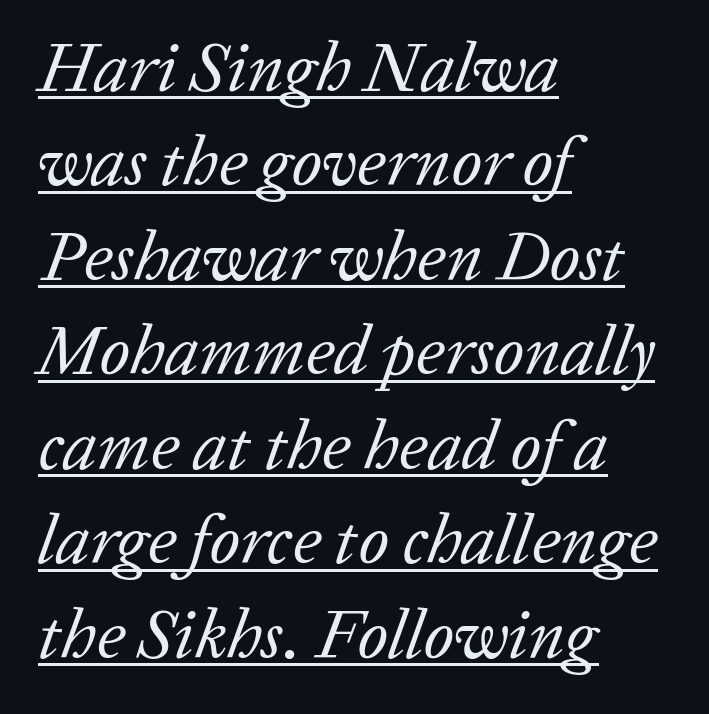
Varying glyph widths throughout — classic text-font behaviour. Observe the serifs anchoring each vertical stroke in this sample. The lines sit at an ordinary, default distance from one another. Like a heading marked for emphasis, these lines bear an underscore.
